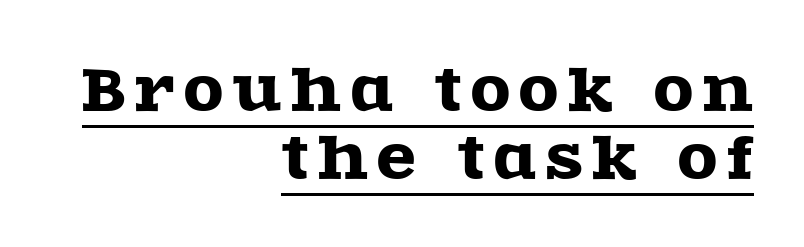
Each line of the rendering has a horizontal stroke beneath the glyphs. Notice how the stems are strictly vertical — no italics here. A flush-right, rag-left setting is used for this passage. Varying glyph widths throughout — classic text-font behaviour. The text was rendered using a seriffed face with decorative stroke endings.
